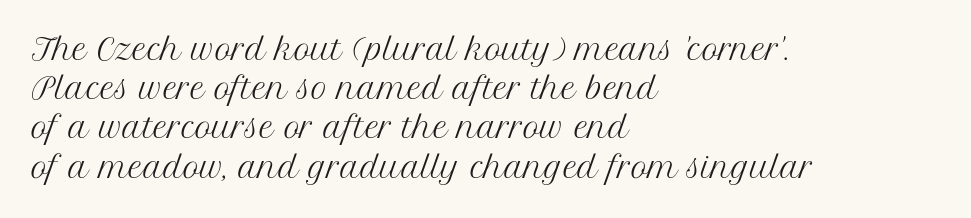
The image shows 28 px regular-weight type; set left-aligned, normal line spacing (1.4x), normal letter spacing, not underlined; medium stroke contrast and a medium x-height.
